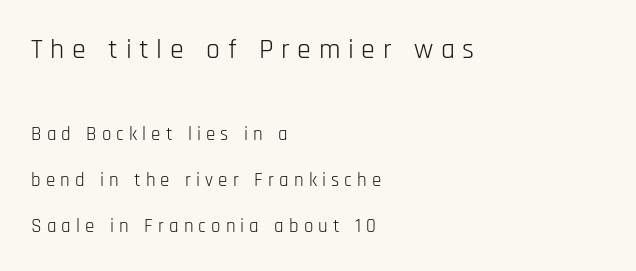
Posture: vertical. The passage shown is typed in a proportional face where columns would drift. All the whitespace from short lines collects on the right. If you measured baseline to baseline, you'd find a long distance. The rendering shrinks the type as you move from the upper chunk to the lower. The foot of each line stays bare and open.
